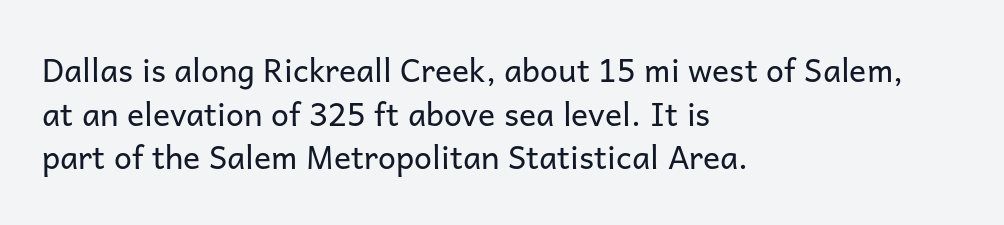
The image shows 32 px regular-weight sans-serif type, upright; set left-aligned, normal line spacing (1.36x), normal letter spacing, not underlined; low stroke contrast and a medium x-height.
